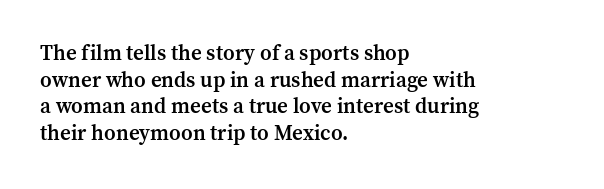
The image shows 21 px text type, upright; set left-aligned, normal line spacing (1.27x), normal letter spacing, not underlined.
